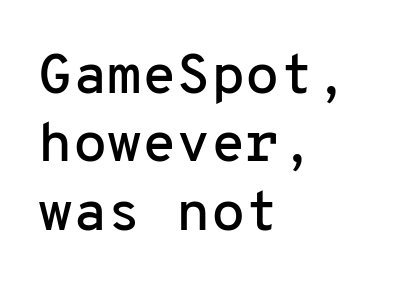
Q: Is the text italic (slanted)? A: No, it is upright.
Q: Is the typeface a serif or a sans-serif typeface? A: Sans-serif.
Q: Is the text underlined? A: No.
Q: How is the paragraph aligned? A: Left-aligned.
Q: Is the spacing between letters normal or unusually wide? A: Normal.
Q: Width (condensed, normal, or wide)? A: Normal.
Q: Stroke contrast? A: Low.
Q: x-height? A: Medium.
Q: Monospaced? A: Yes.
